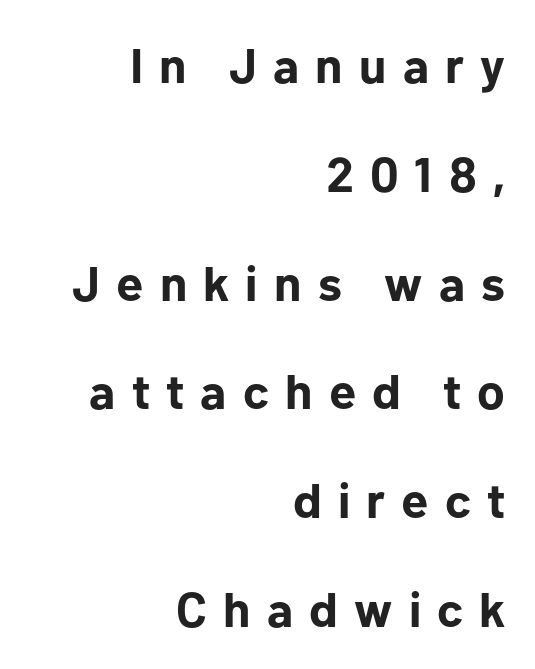
Varying glyph widths throughout — classic text-font behaviour. Summary of weight: heavy, a full bold. Inter-character spacing is expanded well beyond the font's built-in metrics. Any mark beneath the type? The region is blank. The typesetter chose a ragged-left arrangement here. A typesetter would label this face a sans.
